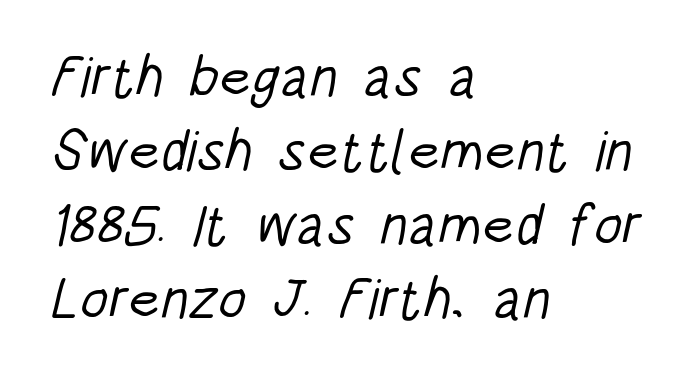
These lines are composed in type without serifs. All the whitespace from short lines collects on the right. The passage shown has conventional tracking throughout. The passage shown is not bold in any degree. Think of a printed novel: that variable character pitch is what you see here. Does the leading feel generous? No, just average.
